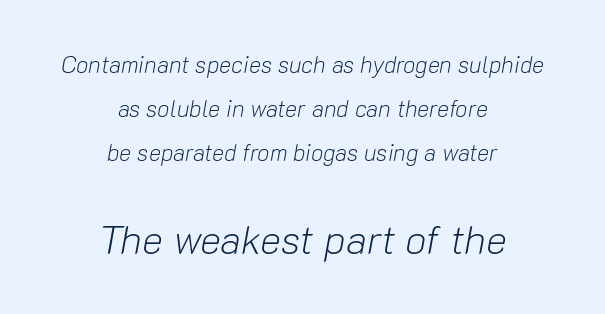
{"italic": "yes", "lean": "right", "slant_degrees": 10, "bold": "no", "weight": "light", "width": "normal", "stroke_contrast": "low", "x_height": "medium", "monospaced": "no", "underline": "no", "align": "center", "line_spacing": "loose", "line_spacing_ratio": 1.92, "letter_spacing": "normal", "letter_spacing_em": 0.0, "larger_block": "second", "size_ratio": 1.74, "glyph_px": 40}
